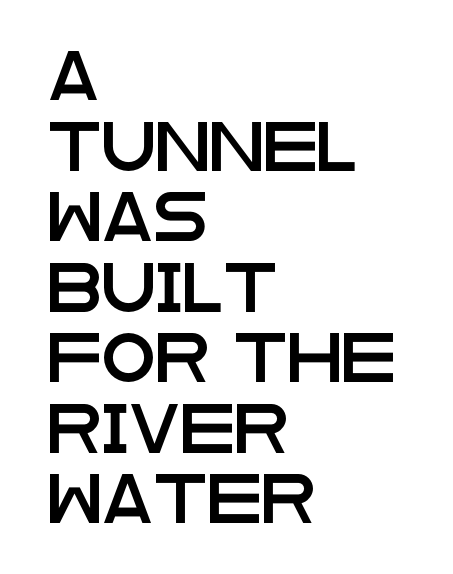
Q: Is the text italic (slanted)? A: No, it is upright.
Q: Is the typeface a serif or a sans-serif typeface? A: Sans-serif.
Q: Is the text underlined? A: No.
Q: How is the paragraph aligned? A: Left-aligned.
Q: Is the spacing between letters normal or unusually wide? A: Normal.
Q: Is the spacing between lines tight, normal or loose? A: Normal.
Q: Width (condensed, normal, or wide)? A: Wide.
Q: Stroke contrast? A: Low.
Q: x-height? A: Large.
Q: Monospaced? A: No.
